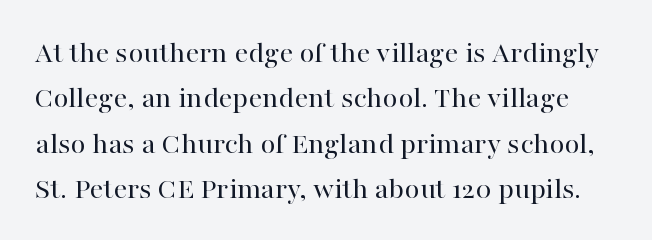
Q: Is the text bold? A: No.
Q: Is the text italic (slanted)? A: No, it is upright.
Q: Is the typeface a serif or a sans-serif typeface? A: Serif.
Q: Is the text underlined? A: No.
Q: Is the spacing between letters normal or unusually wide? A: Normal.
Q: Is the spacing between lines tight, normal or loose? A: Normal.
Q: Width (condensed, normal, or wide)? A: Normal.
Q: Stroke contrast? A: High.
Q: x-height? A: Medium.
Q: Monospaced? A: No.
